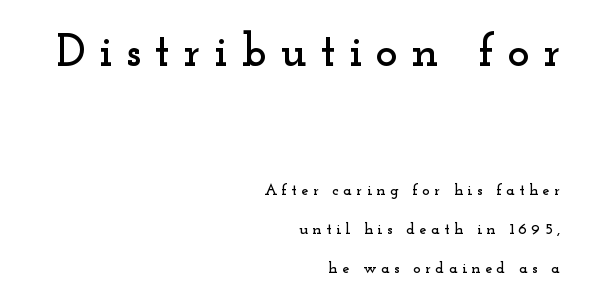
Nobody drew a line under any word here. The emphasis by scale lands on block number one, above. Typographically, this falls in the serif category. Vertical spacing — loose. Compared with typical body copy, the letter spacing here is much looser.
